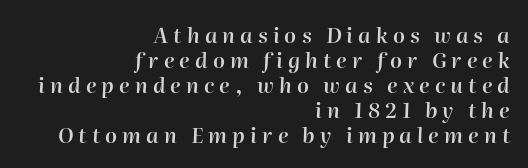
Q: Is the text bold? A: Semi-bold.
Q: Is the text italic (slanted)? A: Yes, it leans right by about 2 degrees.
Q: Is the text underlined? A: No.
Q: How is the paragraph aligned? A: Right-aligned.
Q: Is the spacing between letters normal or unusually wide? A: Unusually wide.
